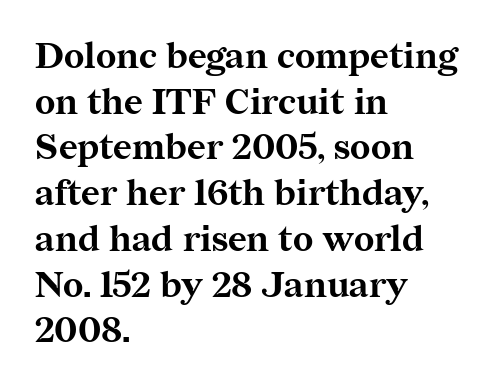
{"serif": "yes", "italic": "no", "bold": "yes", "weight": "bold", "width": "normal", "stroke_contrast": "medium", "x_height": "medium", "monospaced": "no", "underline": "no", "align": "left", "line_spacing": "normal", "line_spacing_ratio": 1.27, "letter_spacing": "normal", "letter_spacing_em": 0.0, "glyph_px": 36}
